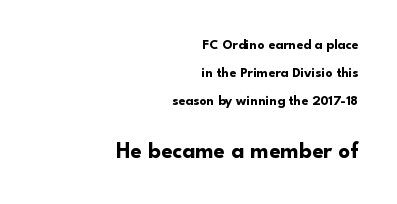
{"italic": "no", "bold": "yes", "underline": "no", "align": "right", "line_spacing": "loose", "line_spacing_ratio": 2.0, "letter_spacing": "normal", "letter_spacing_em": 0.0, "larger_block": "second", "size_ratio": 1.64, "glyph_px": 23}
